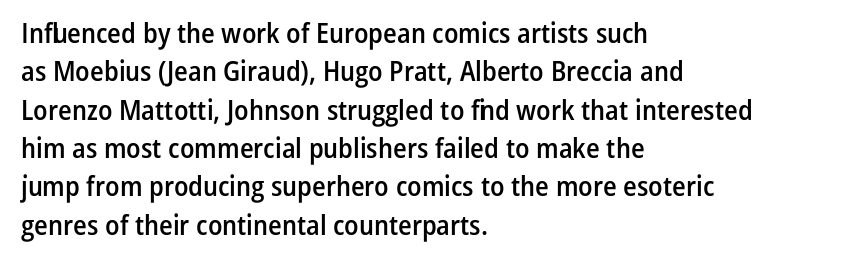
Q: Is the text bold? A: Semi-bold.
Q: Is the text italic (slanted)? A: No, it is upright.
Q: Is the typeface a serif or a sans-serif typeface? A: Sans-serif.
Q: Is the text underlined? A: No.
Q: How is the paragraph aligned? A: Left-aligned.
Q: Is the spacing between letters normal or unusually wide? A: Normal.
Q: Is the spacing between lines tight, normal or loose? A: Normal.
Q: Width (condensed, normal, or wide)? A: Condensed.
Q: Stroke contrast? A: Low.
Q: x-height? A: Medium.
Q: Monospaced? A: No.
